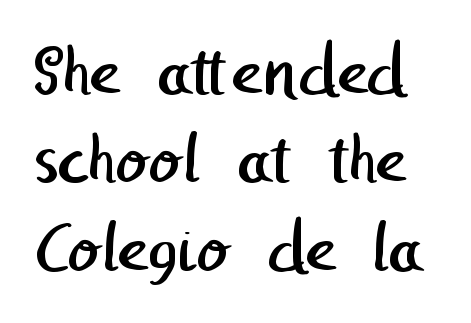
This sample uses a sans-serif face. Stem width sits at or under what a default text font uses. Check under the words: just untouched page. The letterforms sit shoulder to shoulder at normal distance.
